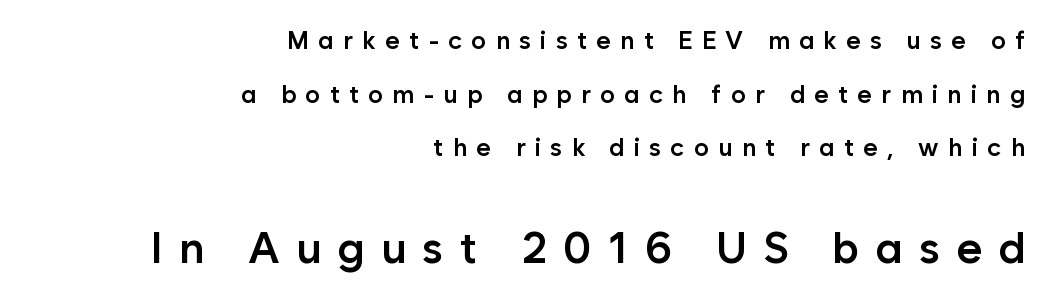
{"serif": "no", "italic": "no", "bold": "semi", "weight": "semibold", "width": "normal", "stroke_contrast": "low", "x_height": "medium", "monospaced": "no", "underline": "no", "align": "right", "line_spacing": "loose", "line_spacing_ratio": 2.15, "letter_spacing": "wide", "letter_spacing_em": 0.37, "larger_block": "second", "size_ratio": 1.76, "glyph_px": 44}
